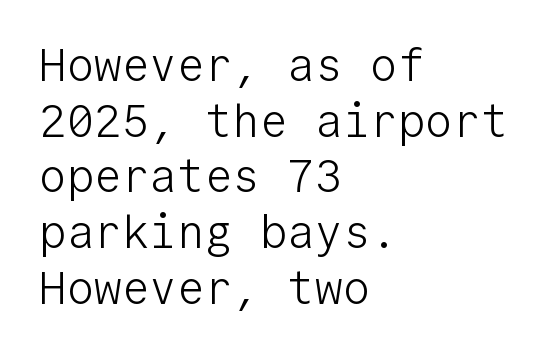
Q: Is the text bold? A: No.
Q: Is the text italic (slanted)? A: No, it is upright.
Q: Is the typeface a serif or a sans-serif typeface? A: Sans-serif.
Q: Is the text underlined? A: No.
Q: How is the paragraph aligned? A: Left-aligned.
Q: Is the spacing between letters normal or unusually wide? A: Normal.
Q: Width (condensed, normal, or wide)? A: Normal.
Q: Stroke contrast? A: Low.
Q: x-height? A: Medium.
Q: Monospaced? A: Yes.
